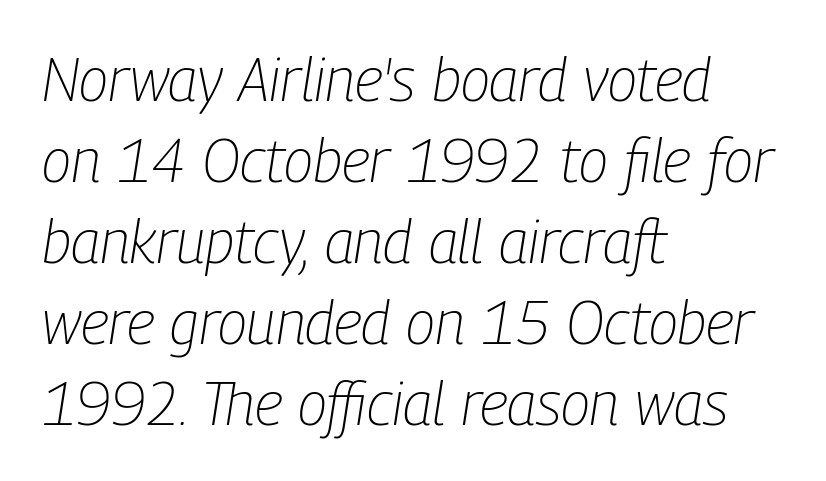
The image shows 60 px light, condensed type, italic (leaning right); set left-aligned, normal line spacing (1.35x), normal letter spacing, not underlined; low stroke contrast and a medium x-height.
